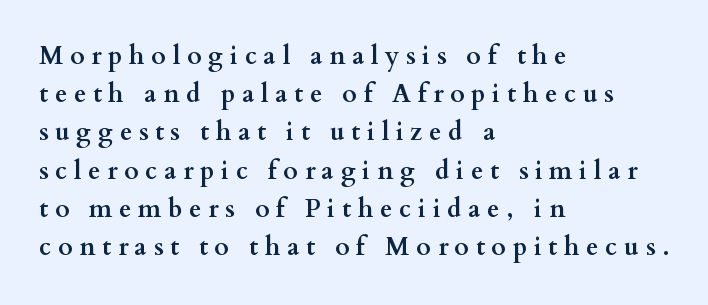
Unlike italic type, these characters show no tilt at all. Glyph-to-glyph distance is far greater than everyday printed text. The block of text has a typical density, with ordinary space between rows. Type without underlining. Heavy, bold letterforms. The ragged edge is on the right, which tells us the setting is flush left.
